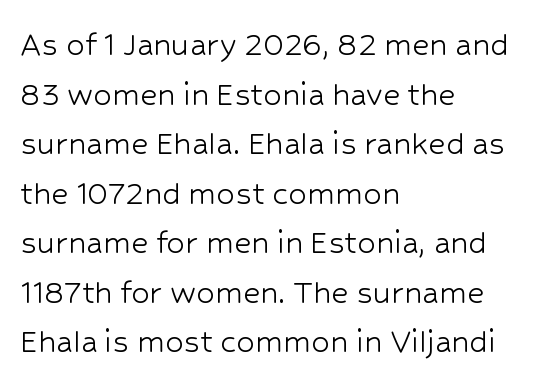
Q: Is the text bold? A: No.
Q: Is the text italic (slanted)? A: No, it is upright.
Q: Is the typeface a serif or a sans-serif typeface? A: Sans-serif.
Q: Is the text underlined? A: No.
Q: How is the paragraph aligned? A: Left-aligned.
Q: Is the spacing between letters normal or unusually wide? A: Normal.
Q: Is the spacing between lines tight, normal or loose? A: Normal.
Q: Width (condensed, normal, or wide)? A: Normal.
Q: Stroke contrast? A: Low.
Q: x-height? A: Medium.
Q: Monospaced? A: No.
